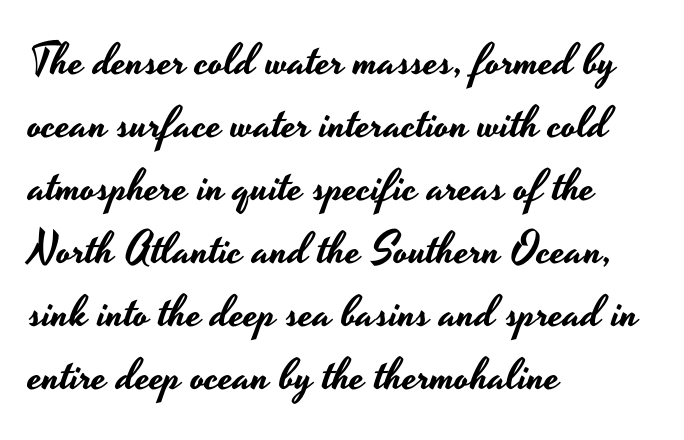
{"serif": "no", "width": "wide", "stroke_contrast": "low", "x_height": "small", "monospaced": "no", "underline": "no", "align": "left", "line_spacing": "normal", "line_spacing_ratio": 1.43, "letter_spacing": "normal", "letter_spacing_em": 0.0, "glyph_px": 44}
